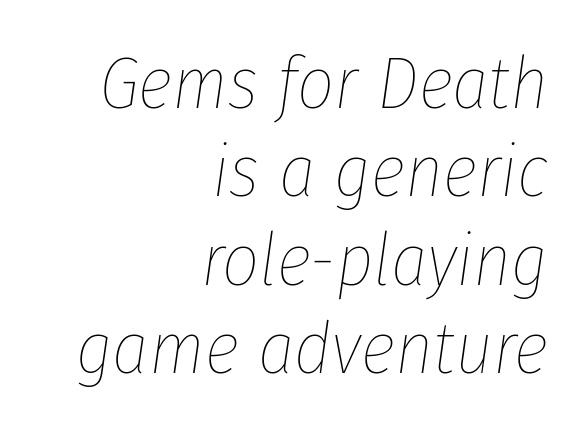
Q: Is the text bold? A: No.
Q: Is the text italic (slanted)? A: Yes, it leans right by about 8 degrees.
Q: Is the text underlined? A: No.
Q: How is the paragraph aligned? A: Right-aligned.
Q: Is the spacing between letters normal or unusually wide? A: Normal.
Q: Width (condensed, normal, or wide)? A: Condensed.
Q: Stroke contrast? A: Low.
Q: x-height? A: Medium.
Q: Monospaced? A: No.
